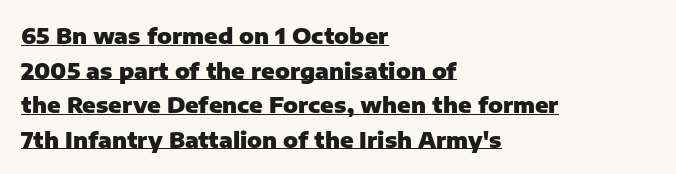
Q: Is the text bold? A: Yes.
Q: Is the text italic (slanted)? A: No, it is upright.
Q: Is the text underlined? A: Yes.
Q: How is the paragraph aligned? A: Left-aligned.
Q: Is the spacing between letters normal or unusually wide? A: Normal.
Q: Is the spacing between lines tight, normal or loose? A: Normal.
